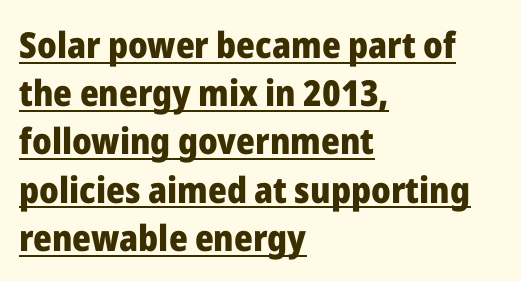
{"serif": "no", "italic": "no", "bold": "yes", "weight": "heavy", "width": "normal", "stroke_contrast": "low", "x_height": "medium", "monospaced": "no", "underline": "yes", "align": "left", "line_spacing": "normal", "line_spacing_ratio": 1.34, "letter_spacing": "normal", "letter_spacing_em": 0.0, "glyph_px": 36}
